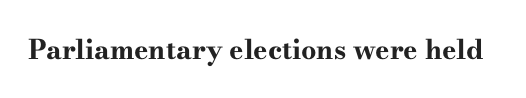
The image shows 27 px bold type, upright; set normal letter spacing, not underlined.
